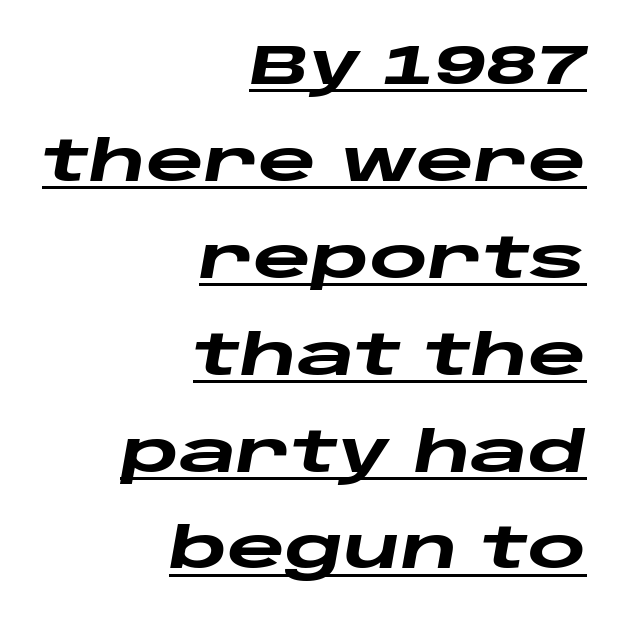
Nothing unusual about the tracking: characters are spaced as the font intends. Weight check: bold — yes, fully. Beneath each row of characters lies a ruled line. Emphasis-style slanted type is in use. If you drew a ruler down the right edge, every line would touch it.
